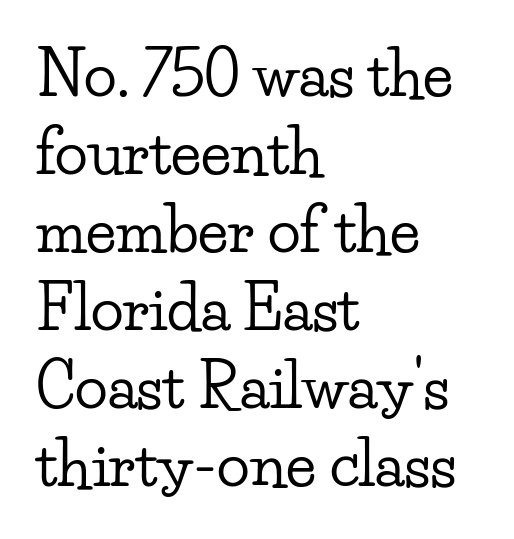
Q: Is the text italic (slanted)? A: No, it is upright.
Q: Is the typeface a serif or a sans-serif typeface? A: Serif.
Q: Is the text underlined? A: No.
Q: How is the paragraph aligned? A: Left-aligned.
Q: Is the spacing between letters normal or unusually wide? A: Normal.
Q: Is the spacing between lines tight, normal or loose? A: Normal.
Q: Width (condensed, normal, or wide)? A: Wide.
Q: Stroke contrast? A: Low.
Q: x-height? A: Small.
Q: Monospaced? A: No.
